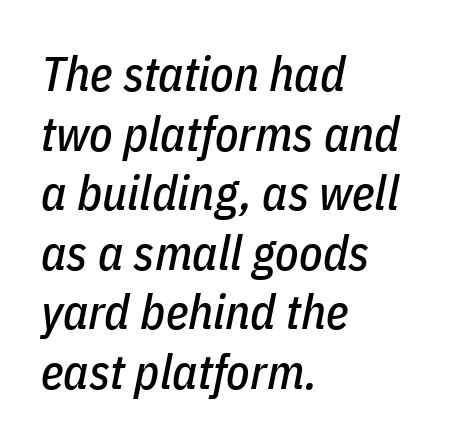
Italic? Definitely — the glyphs are oblique. Character widths vary here, with narrow letters taking less room than wide ones. Caption: standard tracking, unaltered. Has an underline been added? It has not.
